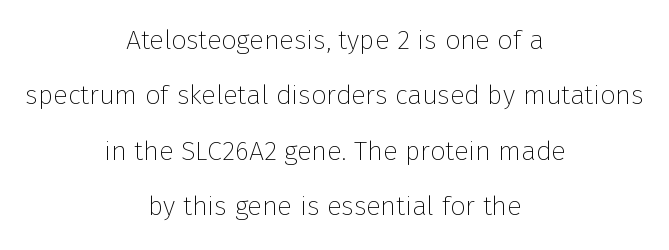
{"italic": "no", "bold": "no", "underline": "no", "align": "center", "line_spacing": "loose", "line_spacing_ratio": 2.05, "letter_spacing": "normal", "letter_spacing_em": 0.0, "glyph_px": 27}
